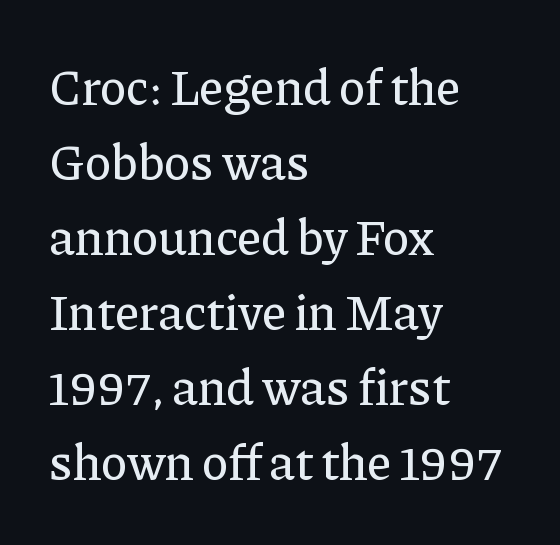
{"serif": "yes", "italic": "no", "width": "normal", "stroke_contrast": "low", "x_height": "medium", "monospaced": "no", "underline": "no", "align": "left", "line_spacing": "normal", "line_spacing_ratio": 1.5, "letter_spacing": "normal", "letter_spacing_em": 0.0, "glyph_px": 50}
